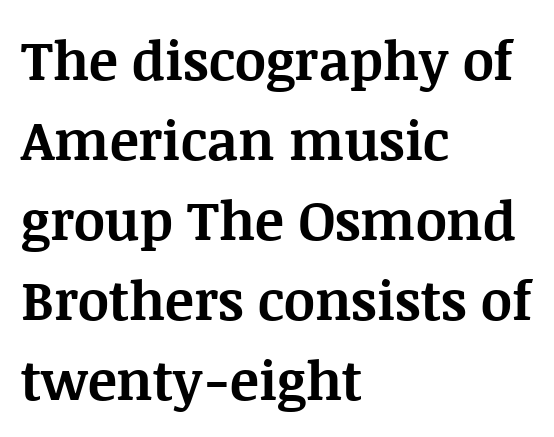
Q: Is the text bold? A: Yes.
Q: Is the text italic (slanted)? A: No, it is upright.
Q: Is the typeface a serif or a sans-serif typeface? A: Serif.
Q: Is the text underlined? A: No.
Q: How is the paragraph aligned? A: Left-aligned.
Q: Is the spacing between letters normal or unusually wide? A: Normal.
Q: Is the spacing between lines tight, normal or loose? A: Normal.
Q: Width (condensed, normal, or wide)? A: Normal.
Q: Stroke contrast? A: Medium.
Q: x-height? A: Large.
Q: Monospaced? A: No.
